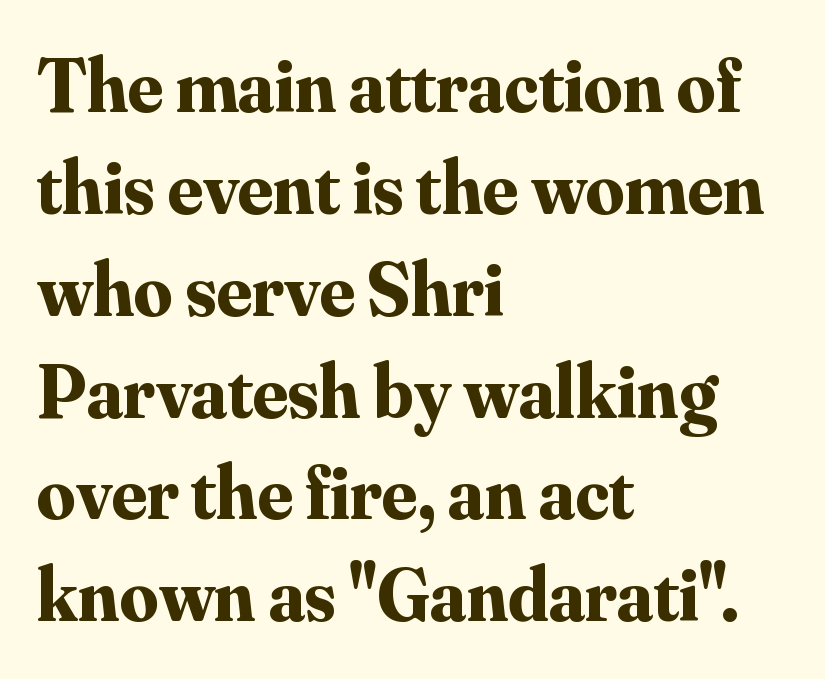
{"serif": "yes", "italic": "no", "bold": "yes", "weight": "bold", "width": "normal", "stroke_contrast": "medium", "x_height": "small", "monospaced": "no", "underline": "no", "align": "left", "line_spacing": "normal", "line_spacing_ratio": 1.34, "letter_spacing": "normal", "letter_spacing_em": 0.0, "glyph_px": 76}
